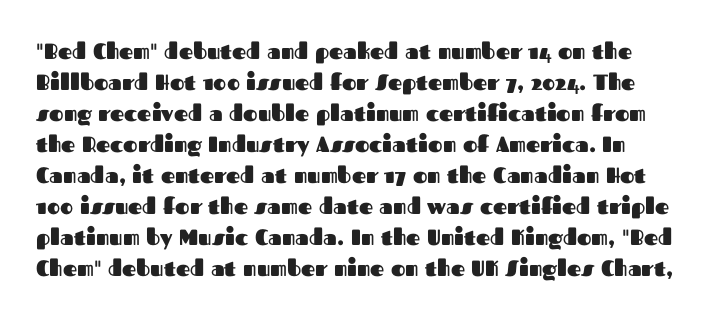
The image shows 22 px bold type, upright; set normal line spacing (1.41x), normal letter spacing, not underlined.
